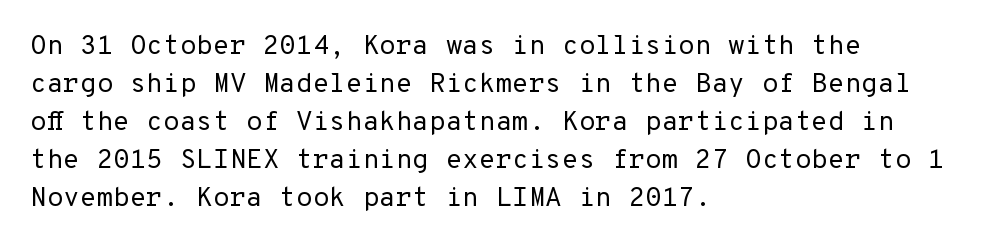
{"italic": "no", "bold": "no", "underline": "no", "align": "left", "line_spacing": "normal", "line_spacing_ratio": 1.41, "letter_spacing": "normal", "letter_spacing_em": 0.0, "glyph_px": 27}
